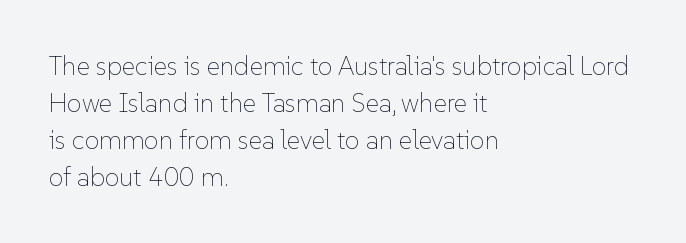
Rule under the text: the space is simply empty. The tracking reads as untouched default to a designer's eye. Compared with a typical body face, this is equally light or lighter still. A student would call this left alignment; a typographer would say flush left, rag right. The rows are spaced the way most documents space them.
